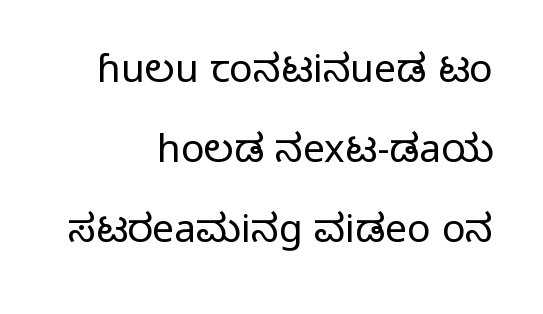
These lines are set flush right with a ragged left edge. The type family on display is of the sans-serif kind. These lines are rendered in a variable-pitch font. You could fit nearly another row in the gap between these rows. Is there any slant? The stems are plumb.
